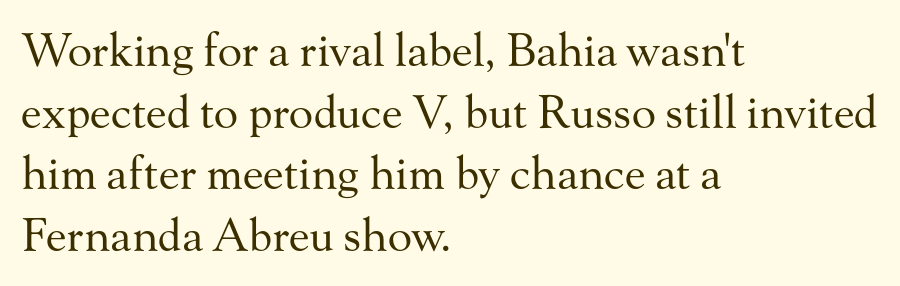
Q: Is the text bold? A: No.
Q: Is the text italic (slanted)? A: No, it is upright.
Q: Is the typeface a serif or a sans-serif typeface? A: Serif.
Q: Is the text underlined? A: No.
Q: How is the paragraph aligned? A: Left-aligned.
Q: Is the spacing between letters normal or unusually wide? A: Normal.
Q: Is the spacing between lines tight, normal or loose? A: Normal.
Q: Width (condensed, normal, or wide)? A: Normal.
Q: Stroke contrast? A: Medium.
Q: x-height? A: Small.
Q: Monospaced? A: No.
